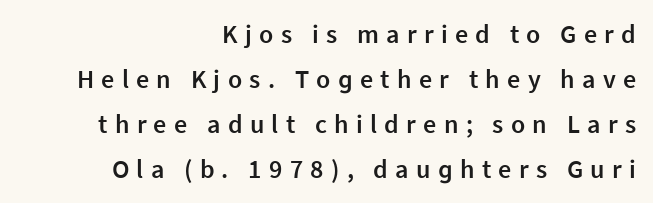
{"italic": "no", "bold": "semi", "underline": "no", "align": "right", "line_spacing_ratio": 1.73, "letter_spacing": "wide", "letter_spacing_em": 0.28, "glyph_px": 26}
